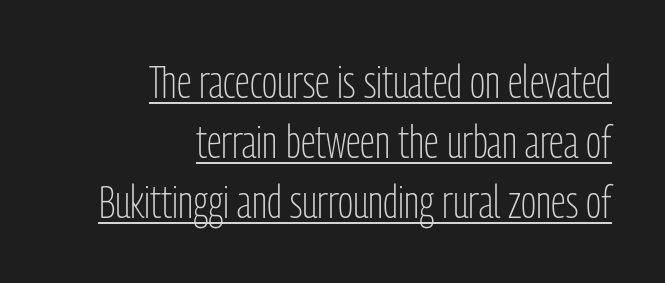
The image shows 45 px light, condensed sans-serif type, upright; set right-aligned, normal line spacing (1.33x), normal letter spacing, underlined; low stroke contrast and a medium x-height.
